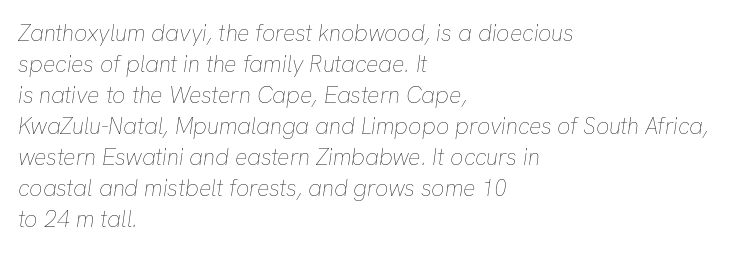
The image shows 23 px text type, italic (leaning right); set left-aligned, normal line spacing (1.35x), normal letter spacing, not underlined.
